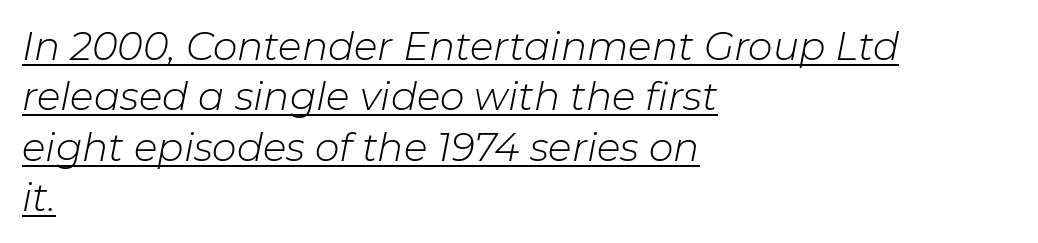
The sample's only ornament is a line tracing under the words. Layout note: lines flush left. Standard letterfit; no display-style spreading of the glyphs. Ink coverage per letter is moderate at most. Successive baselines arrive at the customary interval. Varying glyph widths throughout — classic text-font behaviour.
